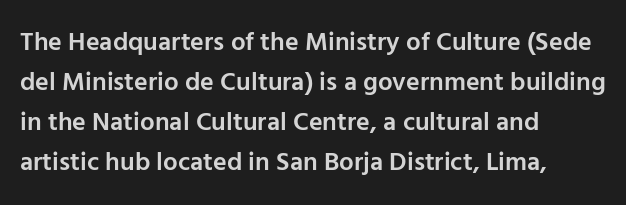
{"italic": "no", "bold": "semi", "underline": "no", "align": "left", "line_spacing": "normal", "line_spacing_ratio": 1.54, "letter_spacing": "normal", "letter_spacing_em": 0.0, "glyph_px": 26}
